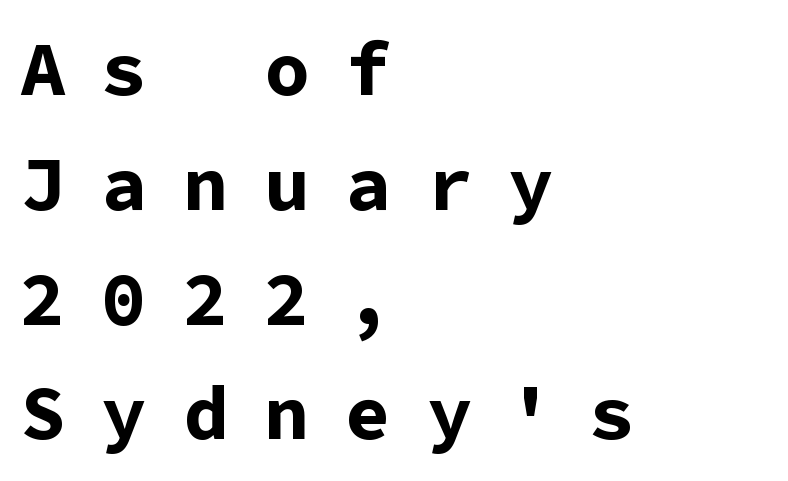
Just letters on the line, the space beneath them empty. The text block is weighted toward the left margin, trailing off unevenly rightward. When letters stand straight like this, we call the style roman or upright. A typesetter would call this heavily tracked-out type.
